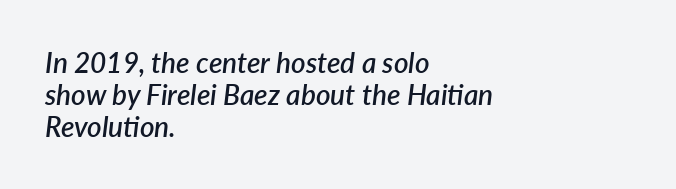
The image shows 28 px semibold type, italic (leaning right); set left-aligned, tight line spacing (1.15x), normal letter spacing, not underlined; low stroke contrast and a medium x-height.
